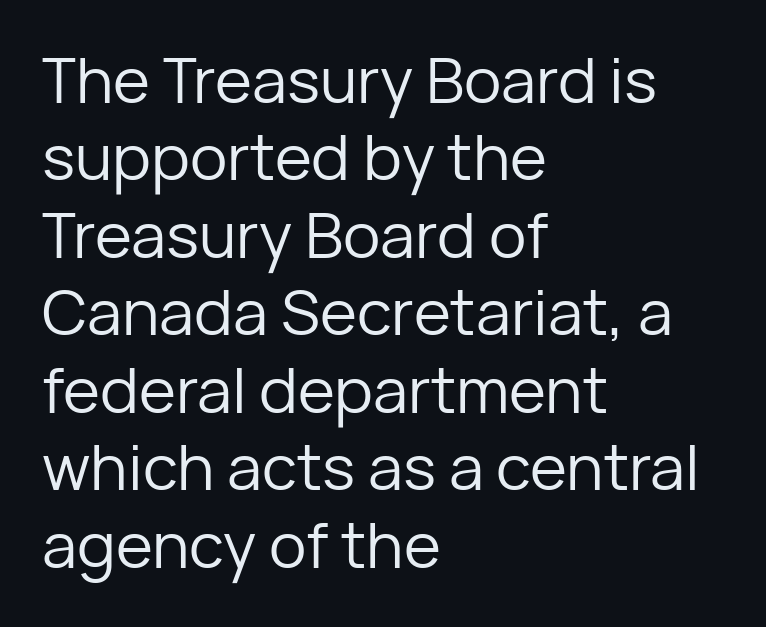
Letter spacing: default. Posture: upright roman. The string is rendered with underlining switched off. You can tell from the bare stems that sans-serif type was used.
